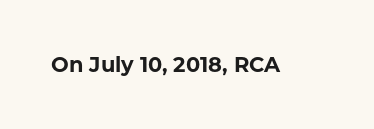
The letterforms sit shoulder to shoulder at normal distance. These lines were composed using upright roman letters. Check the space under the baseline: it is left empty. The sample has been set heavy, in full bold.
